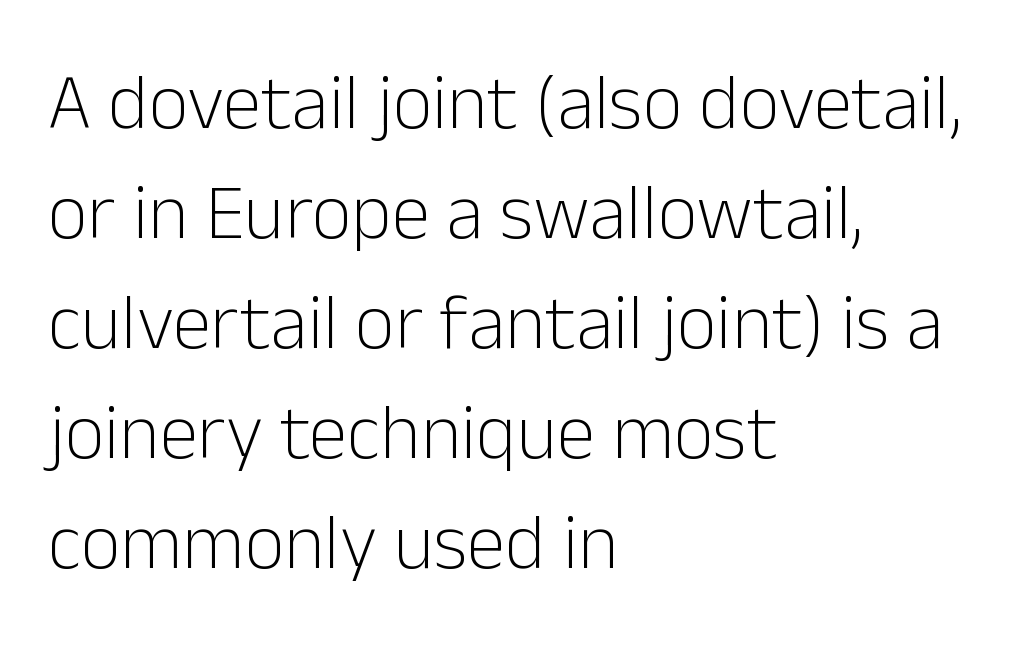
Q: Is the text bold? A: No.
Q: Is the text italic (slanted)? A: No, it is upright.
Q: Is the typeface a serif or a sans-serif typeface? A: Sans-serif.
Q: Is the text underlined? A: No.
Q: How is the paragraph aligned? A: Left-aligned.
Q: Is the spacing between letters normal or unusually wide? A: Normal.
Q: Is the spacing between lines tight, normal or loose? A: Normal.
Q: Width (condensed, normal, or wide)? A: Normal.
Q: Stroke contrast? A: Low.
Q: x-height? A: Medium.
Q: Monospaced? A: No.
